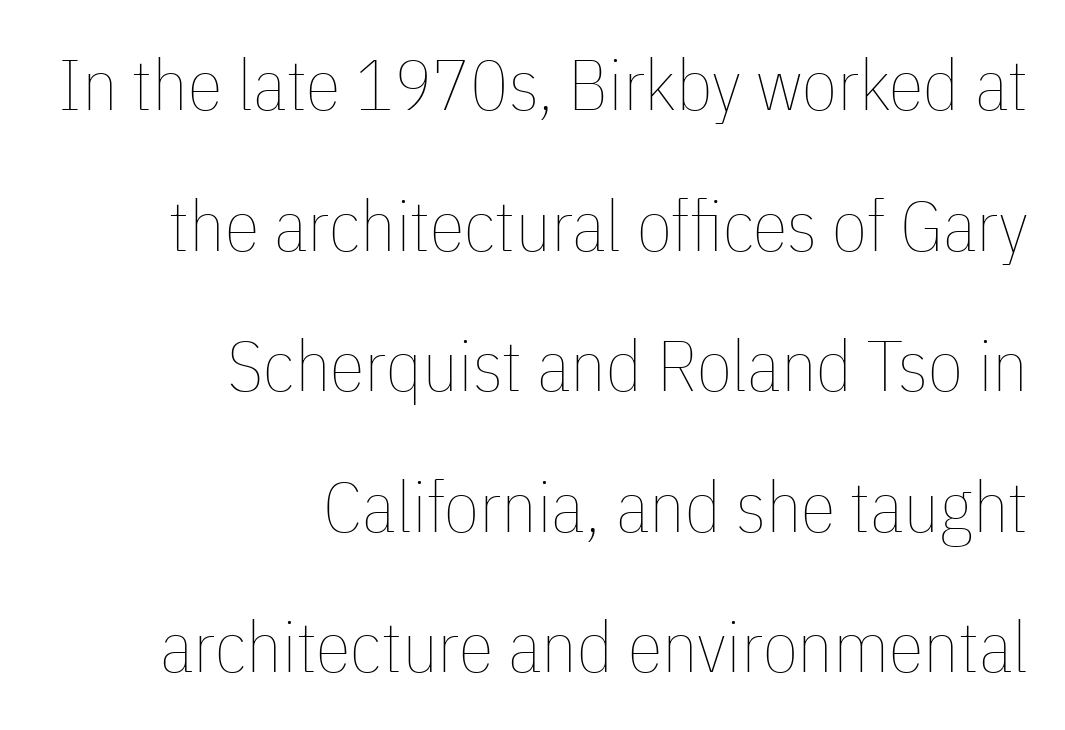
{"italic": "no", "bold": "no", "weight": "thin", "width": "condensed", "stroke_contrast": "low", "x_height": "medium", "monospaced": "no", "underline": "no", "align": "right", "line_spacing": "loose", "line_spacing_ratio": 1.98, "letter_spacing": "normal", "letter_spacing_em": 0.0, "glyph_px": 71}
